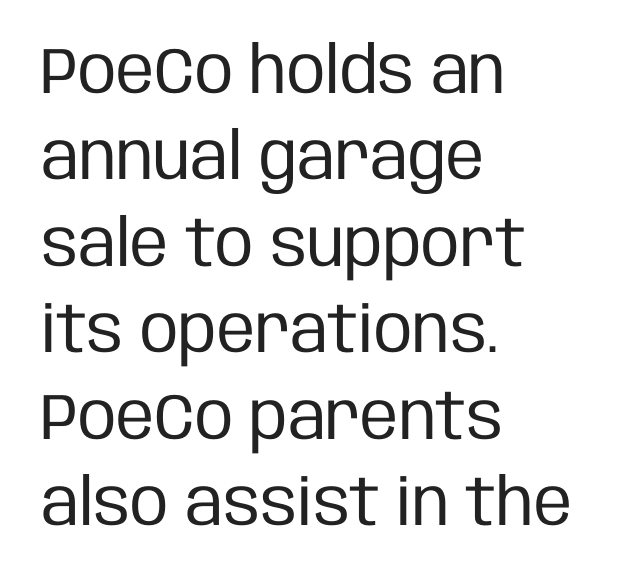
Q: Is the text bold? A: No.
Q: Is the text italic (slanted)? A: No, it is upright.
Q: Is the typeface a serif or a sans-serif typeface? A: Sans-serif.
Q: Is the text underlined? A: No.
Q: How is the paragraph aligned? A: Left-aligned.
Q: Is the spacing between letters normal or unusually wide? A: Normal.
Q: Is the spacing between lines tight, normal or loose? A: Normal.
Q: Width (condensed, normal, or wide)? A: Condensed.
Q: Stroke contrast? A: Low.
Q: x-height? A: Large.
Q: Monospaced? A: No.
